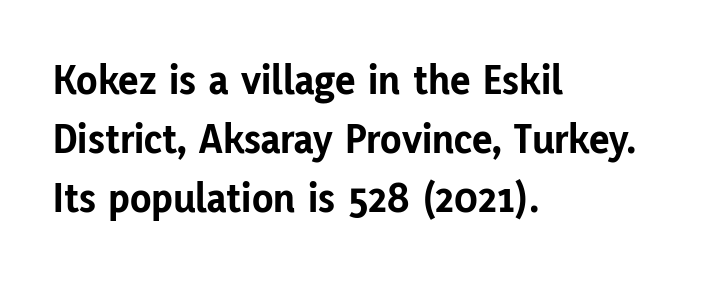
The image shows 43 px bold sans-serif type, upright; set left-aligned, normal line spacing (1.37x), normal letter spacing, not underlined; low stroke contrast and a medium x-height.
